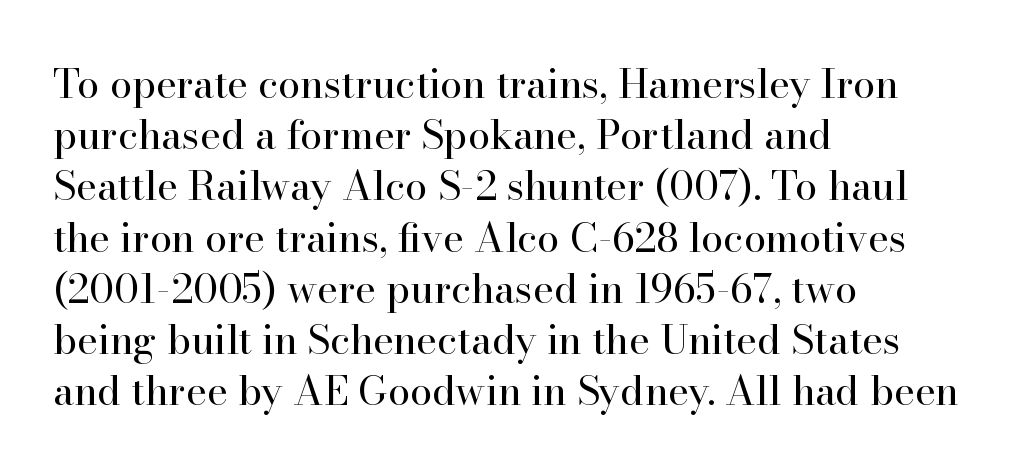
The image shows 40 px regular-weight serif type, upright; set left-aligned, normal line spacing (1.28x), normal letter spacing, not underlined; high stroke contrast and a small x-height.
